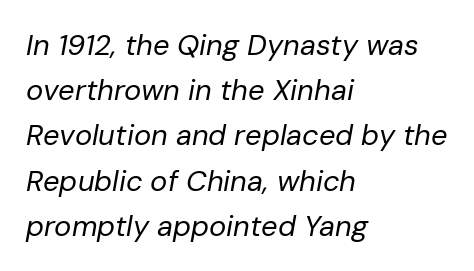
Yep, that's italic — everything's leaning. Descenders are the only things crossing below the line. The designer left line spacing at the default. Note the varied advance widths — an 'i' is clearly narrower than an 'm'. Left-aligned paragraph, ragged on the right. Words appear dense and cohesive because spacing is normal.
